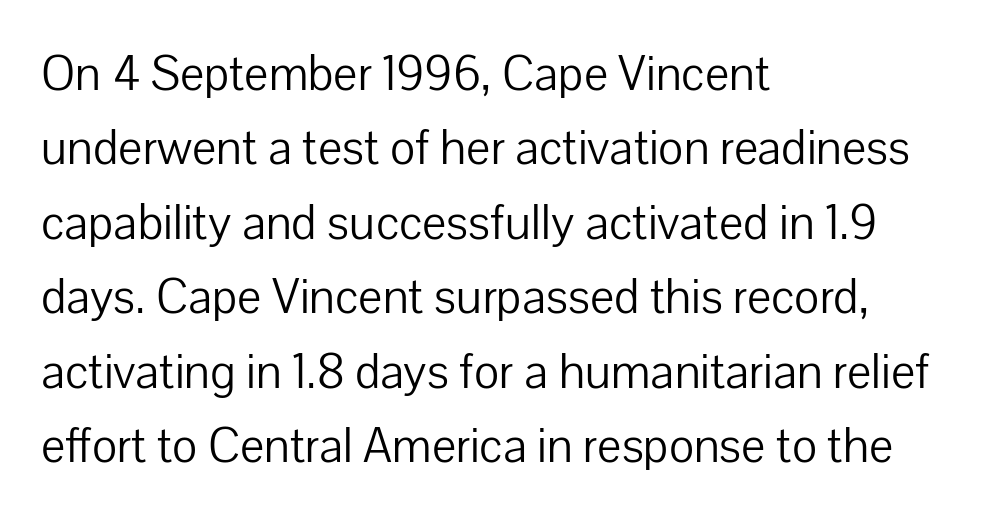
The rendering keeps characters at their native spacing. Vertically, the passage feels balanced, rows spaced as you'd expect. Observe the absence of serifs on each vertical stroke in this sample. Honestly, there is no underline to notice here at all. The setting favours the left margin, as ordinary paragraphs usually do. This is not heavy type; no bold has been used.
